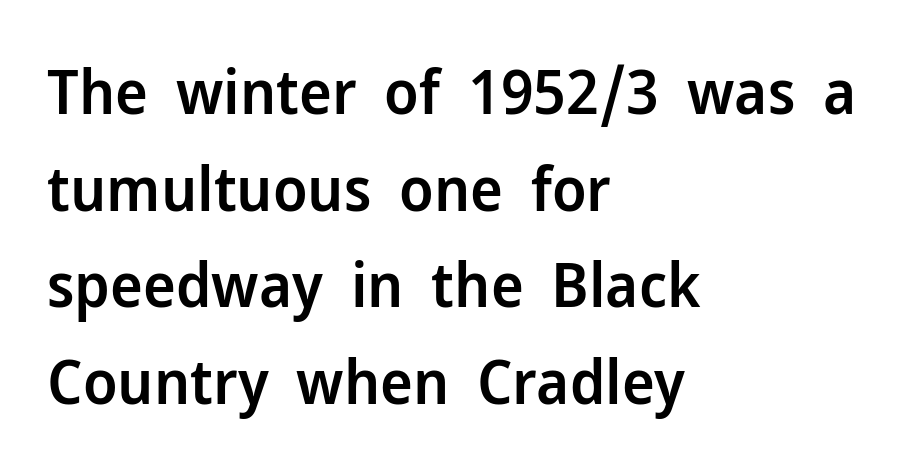
{"serif": "no", "italic": "no", "bold": "semi", "weight": "semibold", "width": "normal", "stroke_contrast": "low", "x_height": "medium", "monospaced": "no", "underline": "no", "align": "left", "line_spacing": "normal", "line_spacing_ratio": 1.56, "letter_spacing": "normal", "letter_spacing_em": 0.0, "glyph_px": 62}
